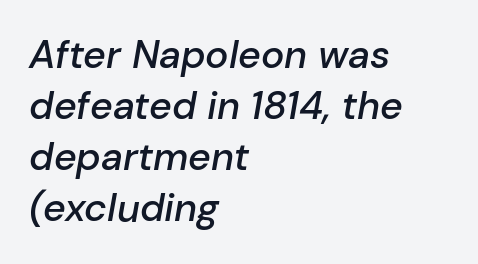
Q: Is the text bold? A: Semi-bold.
Q: Is the text italic (slanted)? A: Yes, it leans right by about 10 degrees.
Q: Is the text underlined? A: No.
Q: How is the paragraph aligned? A: Left-aligned.
Q: Is the spacing between letters normal or unusually wide? A: Normal.
Q: Is the spacing between lines tight, normal or loose? A: Normal.
Q: Width (condensed, normal, or wide)? A: Normal.
Q: Stroke contrast? A: Low.
Q: x-height? A: Medium.
Q: Monospaced? A: No.
